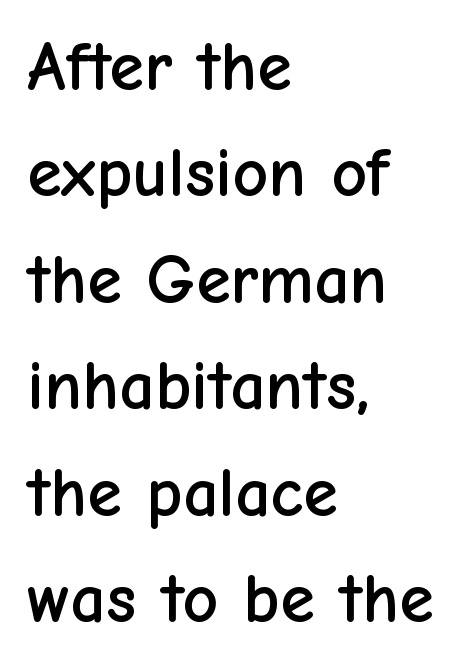
{"serif": "no", "italic": "no", "width": "normal", "stroke_contrast": "low", "x_height": "medium", "monospaced": "no", "underline": "no", "align": "left", "line_spacing": "normal", "line_spacing_ratio": 1.52, "letter_spacing": "normal", "letter_spacing_em": 0.0, "glyph_px": 70}
